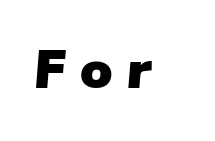
{"italic": "yes", "lean": "right", "slant_degrees": 5, "width": "normal", "stroke_contrast": "low", "x_height": "medium", "monospaced": "no", "underline": "no", "letter_spacing": "wide", "letter_spacing_em": 0.28, "glyph_px": 53}
